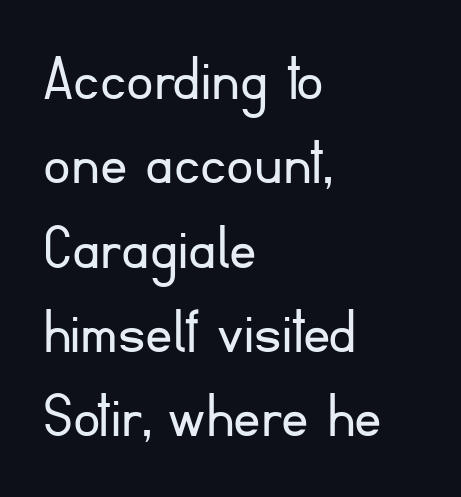
Q: Is the text bold? A: No.
Q: Is the text italic (slanted)? A: No, it is upright.
Q: Is the typeface a serif or a sans-serif typeface? A: Sans-serif.
Q: Is the text underlined? A: No.
Q: How is the paragraph aligned? A: Left-aligned.
Q: Is the spacing between letters normal or unusually wide? A: Normal.
Q: Width (condensed, normal, or wide)? A: Normal.
Q: Stroke contrast? A: Low.
Q: x-height? A: Small.
Q: Monospaced? A: No.
